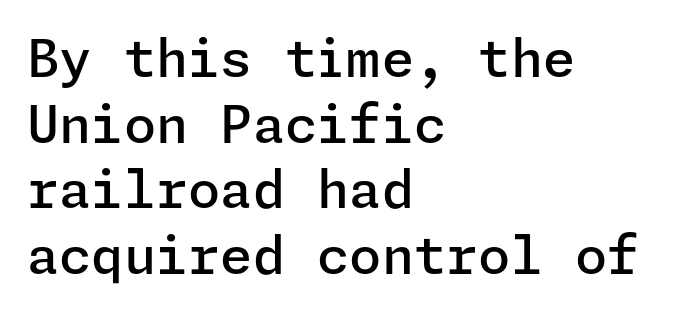
Q: Is the text bold? A: Semi-bold.
Q: Is the text italic (slanted)? A: No, it is upright.
Q: Is the typeface a serif or a sans-serif typeface? A: Sans-serif.
Q: Is the text underlined? A: No.
Q: How is the paragraph aligned? A: Left-aligned.
Q: Is the spacing between letters normal or unusually wide? A: Normal.
Q: Is the spacing between lines tight, normal or loose? A: Normal.
Q: Width (condensed, normal, or wide)? A: Normal.
Q: Stroke contrast? A: Low.
Q: x-height? A: Medium.
